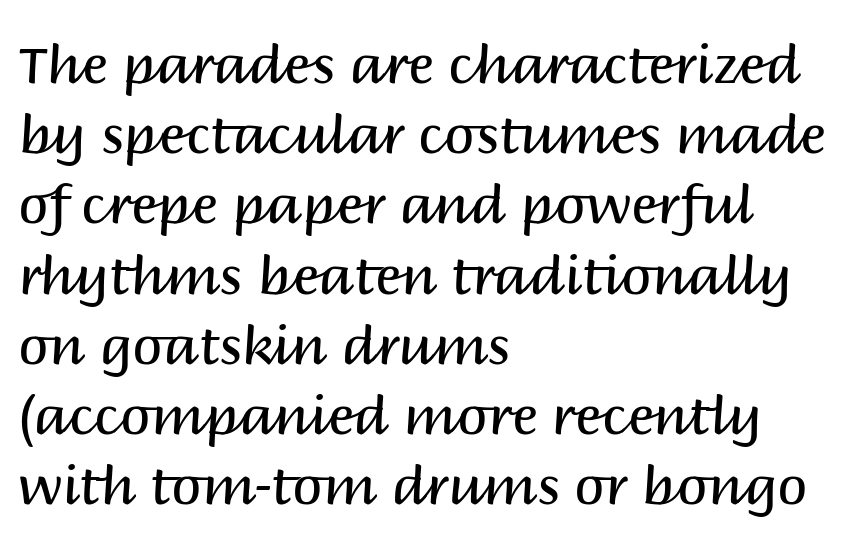
The image shows 54 px regular-weight sans-serif type; set left-aligned, normal line spacing (1.3x), normal letter spacing, not underlined; medium stroke contrast and a large x-height.
